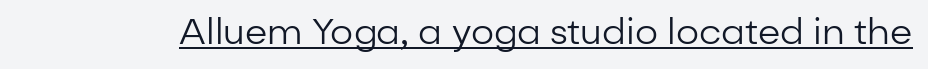
The image shows 36 px regular-weight sans-serif type, upright; set normal letter spacing, underlined; low stroke contrast and a medium x-height.
